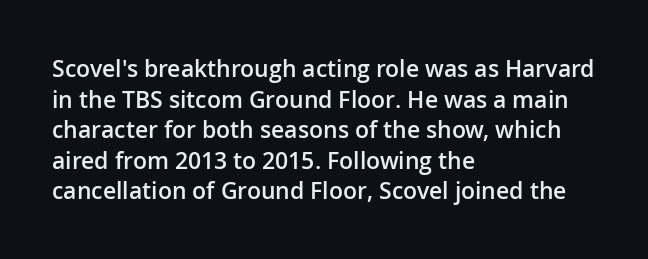
Q: Is the text bold? A: Semi-bold.
Q: Is the text italic (slanted)? A: No, it is upright.
Q: Is the text underlined? A: No.
Q: How is the paragraph aligned? A: Left-aligned.
Q: Is the spacing between letters normal or unusually wide? A: Normal.
Q: Is the spacing between lines tight, normal or loose? A: Normal.
